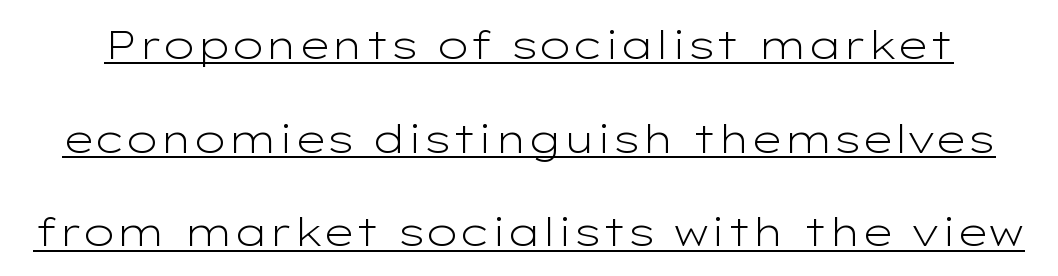
This sample has the flowing, uneven cadence of proportional lettering. Short note: letters normally spaced. When letters stand straight like this, we call the style roman or upright. The text was rendered using a sans face with plain stroke endings. Airy leading.
